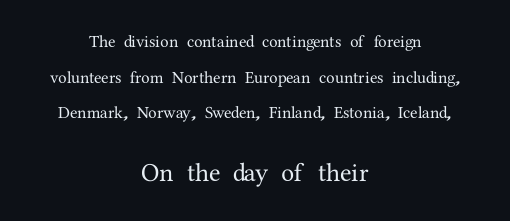
Q: Is the text italic (slanted)? A: No, it is upright.
Q: Is the text underlined? A: No.
Q: How is the paragraph aligned? A: Centered.
Q: Is the spacing between letters normal or unusually wide? A: Normal.
Q: Is the spacing between lines tight, normal or loose? A: Loose.
Q: Which block of text is set in a larger size, the first (top) or the second (bottom)? A: The second (bottom) one.
